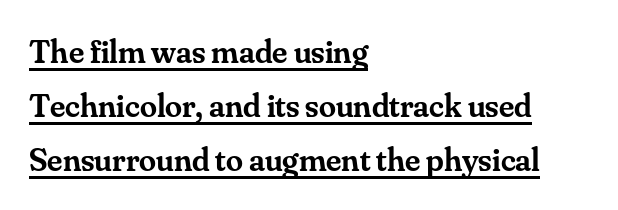
{"serif": "yes", "italic": "no", "bold": "semi", "weight": "semibold", "width": "normal", "stroke_contrast": "medium", "x_height": "small", "monospaced": "no", "underline": "yes", "align": "left", "line_spacing": "normal", "line_spacing_ratio": 1.59, "letter_spacing": "normal", "letter_spacing_em": 0.0, "glyph_px": 34}
